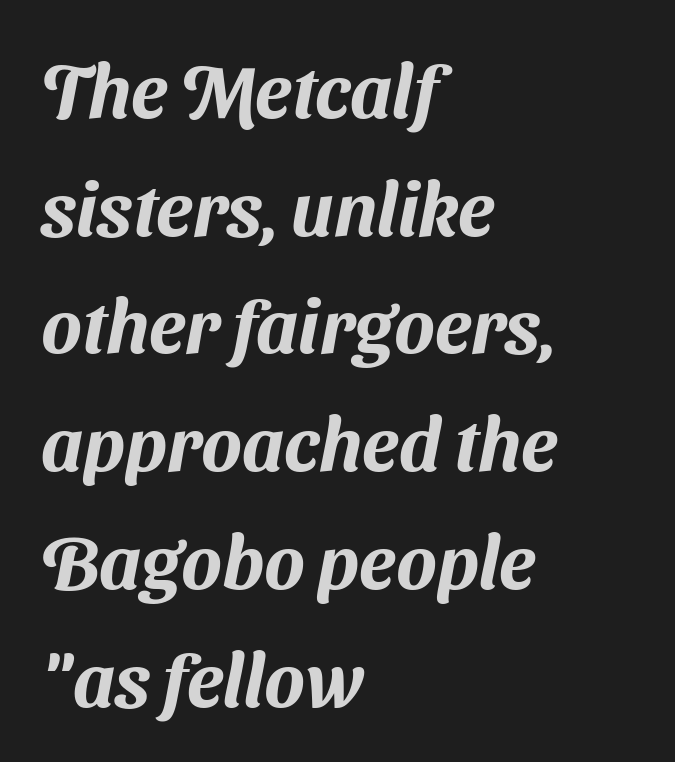
Q: Is the typeface a serif or a sans-serif typeface? A: Sans-serif.
Q: Is the text underlined? A: No.
Q: How is the paragraph aligned? A: Left-aligned.
Q: Is the spacing between letters normal or unusually wide? A: Normal.
Q: Is the spacing between lines tight, normal or loose? A: Normal.
Q: Width (condensed, normal, or wide)? A: Normal.
Q: Stroke contrast? A: Medium.
Q: x-height? A: Medium.
Q: Monospaced? A: No.
